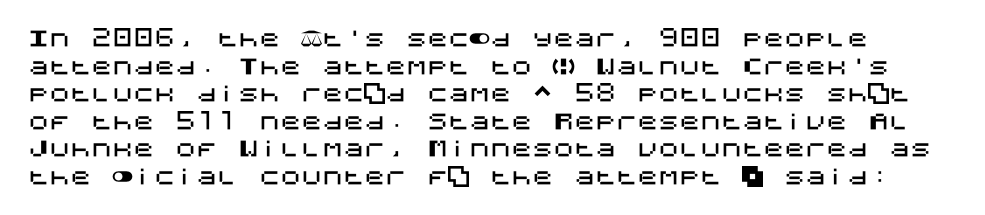
{"italic": "no", "underline": "no", "line_spacing": "normal", "line_spacing_ratio": 1.31, "letter_spacing": "normal", "letter_spacing_em": 0.0, "glyph_px": 21}
